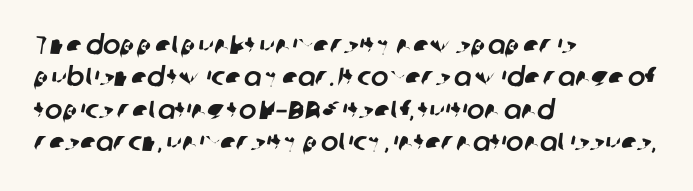
{"underline": "no", "align": "left", "line_spacing": "normal", "line_spacing_ratio": 1.25, "letter_spacing": "normal", "letter_spacing_em": 0.0, "glyph_px": 26}
